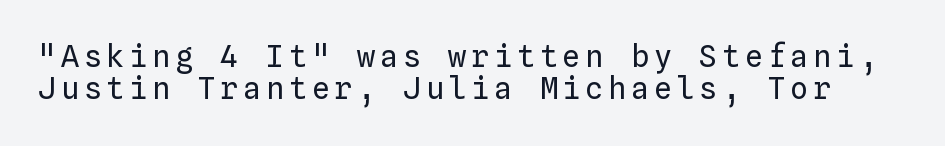
Every stem runs plumb, perpendicular to the baseline. The passage shown is not bold in any degree. The rendering uses typewriter-style spacing with identical character cells. Honestly, the rows look squashed on top of each other.
